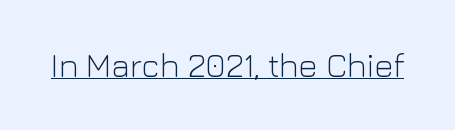
{"serif": "no", "italic": "no", "bold": "no", "weight": "light", "width": "normal", "stroke_contrast": "low", "x_height": "medium", "monospaced": "no", "underline": "yes", "letter_spacing": "normal", "letter_spacing_em": 0.0, "glyph_px": 33}
